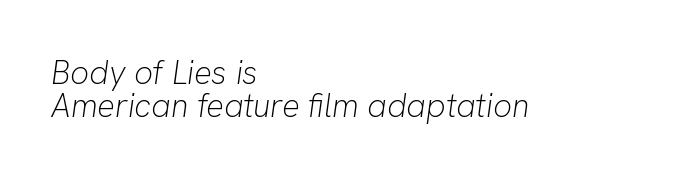
Q: Is the text bold? A: No.
Q: Is the text italic (slanted)? A: Yes, it leans right by about 8 degrees.
Q: Is the text underlined? A: No.
Q: How is the paragraph aligned? A: Left-aligned.
Q: Is the spacing between letters normal or unusually wide? A: Normal.
Q: Is the spacing between lines tight, normal or loose? A: Tight.
Q: Width (condensed, normal, or wide)? A: Normal.
Q: Stroke contrast? A: Low.
Q: x-height? A: Medium.
Q: Monospaced? A: No.
